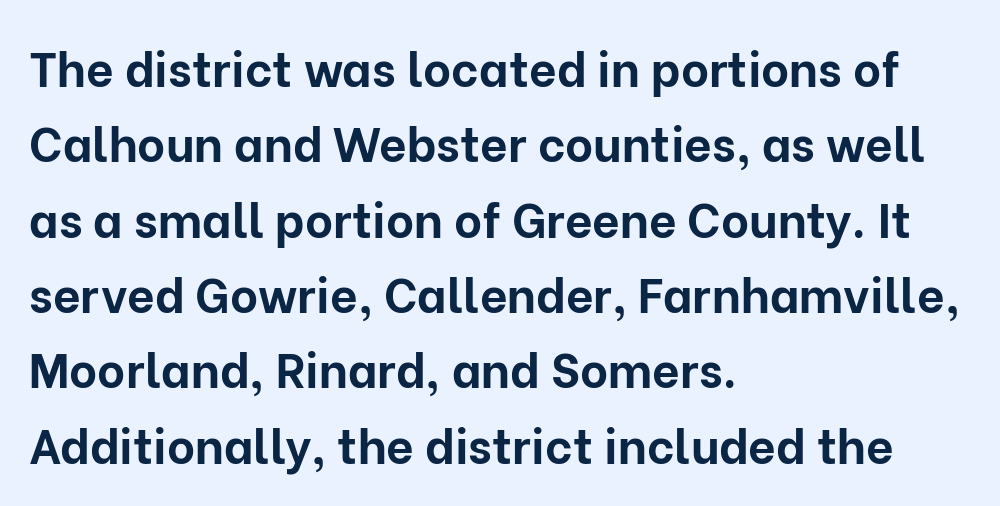
{"serif": "no", "italic": "no", "bold": "yes", "weight": "bold", "width": "normal", "stroke_contrast": "low", "x_height": "medium", "monospaced": "no", "underline": "no", "align": "left", "line_spacing": "normal", "line_spacing_ratio": 1.57, "letter_spacing": "normal", "letter_spacing_em": 0.0, "glyph_px": 48}
